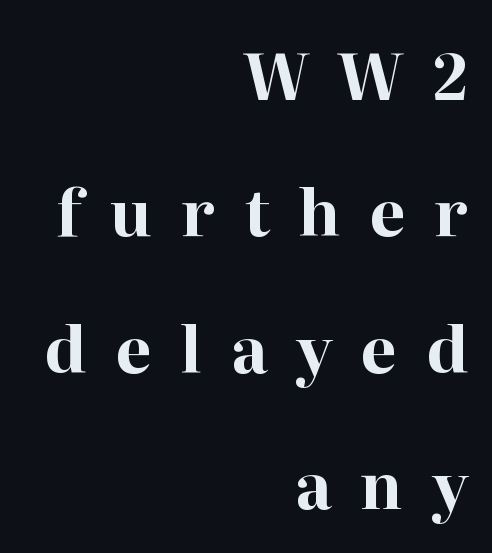
Q: Is the text bold? A: Yes.
Q: Is the text italic (slanted)? A: No, it is upright.
Q: Is the typeface a serif or a sans-serif typeface? A: Serif.
Q: Is the text underlined? A: No.
Q: How is the paragraph aligned? A: Right-aligned.
Q: Is the spacing between letters normal or unusually wide? A: Unusually wide.
Q: Is the spacing between lines tight, normal or loose? A: Loose.
Q: Width (condensed, normal, or wide)? A: Normal.
Q: Stroke contrast? A: High.
Q: x-height? A: Medium.
Q: Monospaced? A: No.
